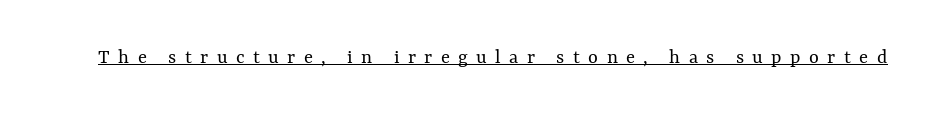
{"italic": "no", "bold": "no", "underline": "yes", "letter_spacing": "wide", "letter_spacing_em": 0.4, "glyph_px": 21}
